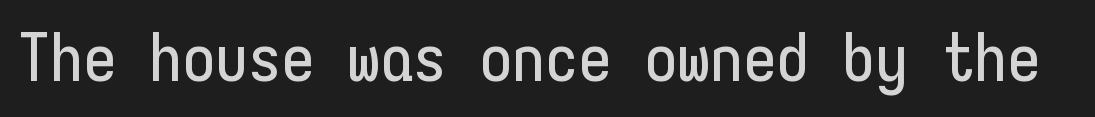
These lines are rendered in a fixed-pitch font. The letters sit at their default tracking, neither squeezed nor spread. Anything drawn beneath the words? Only blank space. Quick note: not italic, upright. The typeface chosen for these lines omits serifs.
